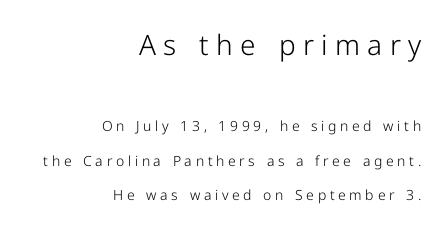
Look at the glyph heights: the upper group is clearly the bigger setting. Glance below the letters and you will spot only blank space. There is plenty of visible air inserted between adjacent glyphs. Bold? No — there's no thickening of the strokes. You can tell from the bare stems that sans-serif type was used. A flush-right, rag-left setting is used for this passage.
